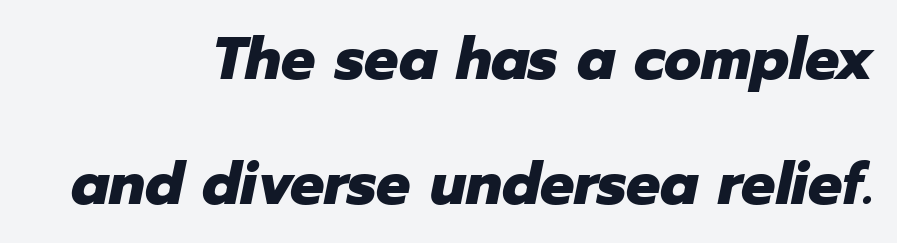
{"italic": "yes", "lean": "right", "slant_degrees": 12, "bold": "yes", "weight": "heavy", "width": "normal", "stroke_contrast": "low", "x_height": "medium", "monospaced": "no", "underline": "no", "align": "right", "line_spacing": "loose", "line_spacing_ratio": 2.09, "letter_spacing": "normal", "letter_spacing_em": 0.0, "glyph_px": 60}
